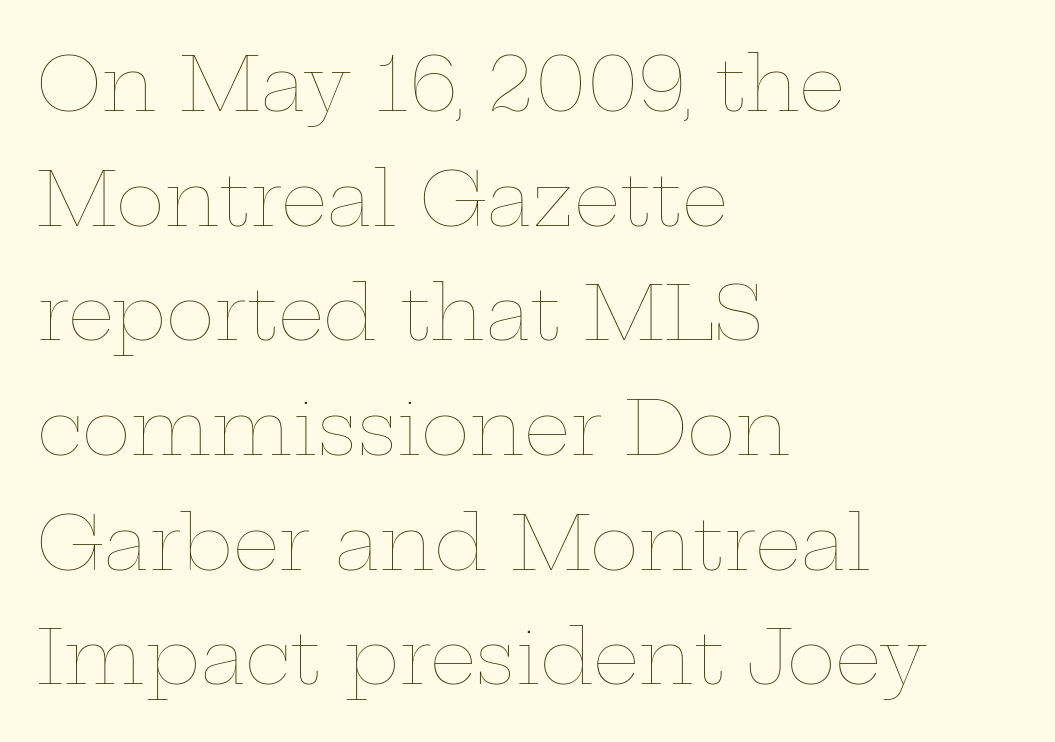
Q: Is the text bold? A: No.
Q: Is the text italic (slanted)? A: No, it is upright.
Q: Is the text underlined? A: No.
Q: How is the paragraph aligned? A: Left-aligned.
Q: Is the spacing between letters normal or unusually wide? A: Normal.
Q: Is the spacing between lines tight, normal or loose? A: Normal.
Q: Width (condensed, normal, or wide)? A: Wide.
Q: Stroke contrast? A: Low.
Q: x-height? A: Medium.
Q: Monospaced? A: No.
